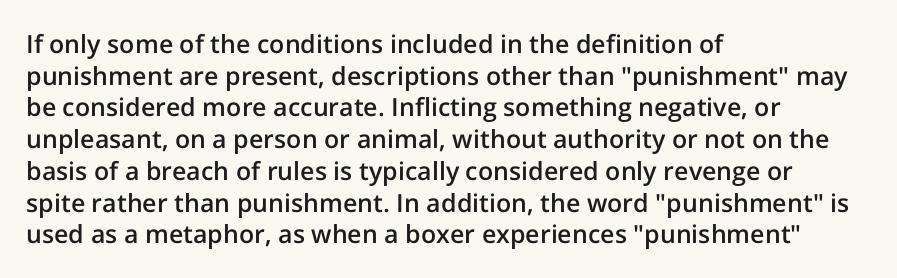
The image shows 25 px text type, upright; set left-aligned, normal line spacing (1.27x), normal letter spacing, not underlined.
